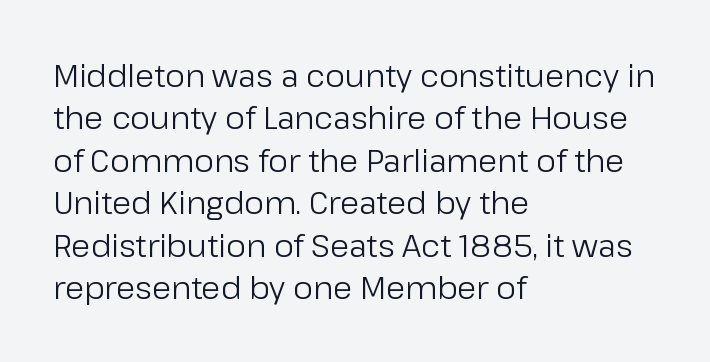
Q: Is the text bold? A: No.
Q: Is the text italic (slanted)? A: No, it is upright.
Q: Is the typeface a serif or a sans-serif typeface? A: Sans-serif.
Q: Is the text underlined? A: No.
Q: How is the paragraph aligned? A: Left-aligned.
Q: Is the spacing between letters normal or unusually wide? A: Normal.
Q: Is the spacing between lines tight, normal or loose? A: Normal.
Q: Width (condensed, normal, or wide)? A: Normal.
Q: Stroke contrast? A: Low.
Q: x-height? A: Medium.
Q: Monospaced? A: No.
